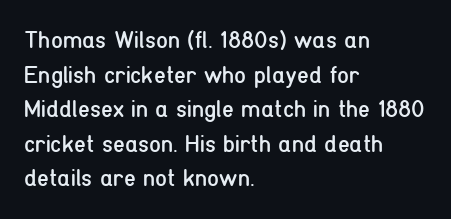
{"italic": "no", "bold": "no", "underline": "no", "align": "left", "line_spacing": "normal", "line_spacing_ratio": 1.44, "letter_spacing": "normal", "letter_spacing_em": 0.0, "glyph_px": 24}
